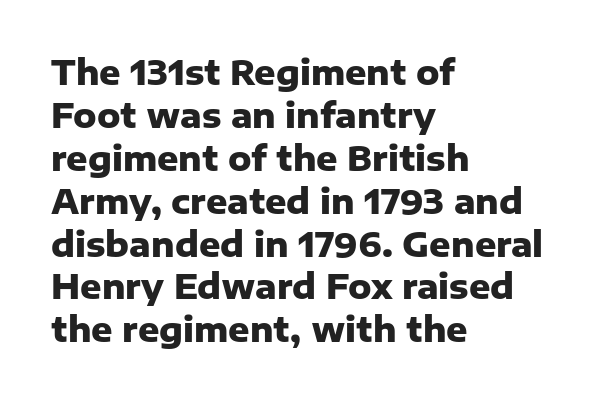
The rendering shows plain stroke endings on the letterforms — a sans-serif design. Horizontal alignment here is leftward, the default for most running prose. In terms of posture, this sample is upright. Successive baselines arrive at the customary interval. The letters advance in unequal steps, a hallmark of proportional type.
